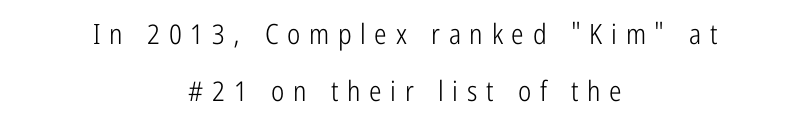
The font is comparable to plain body text, perhaps lighter. Here the glyphs are tracked loosely, breaking word shapes into spaced letters. The designer dialed line spacing up above the default. The typesetter chose a symmetrical, centered arrangement here. Spacing verdict: proportional, widths tailored to each character.
